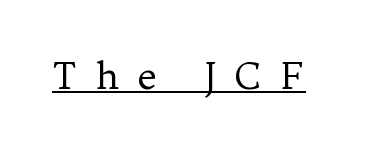
{"serif": "yes", "italic": "no", "bold": "no", "weight": "regular", "width": "normal", "stroke_contrast": "low", "x_height": "medium", "monospaced": "no", "underline": "yes", "letter_spacing": "wide", "letter_spacing_em": 0.49, "glyph_px": 37}
